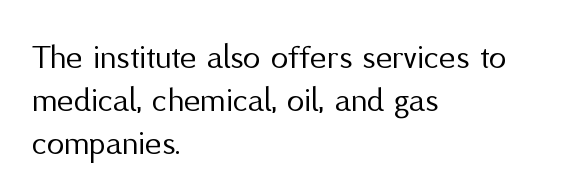
The rendering uses natural spacing where letterforms have individual widths. Caption: multi-line text, flush left, ragged right. Are there feet on the stems? There aren't — it's a sans. The letterforms sit at book weight or below. Nothing unusual about the tracking: characters are spaced as the font intends.
